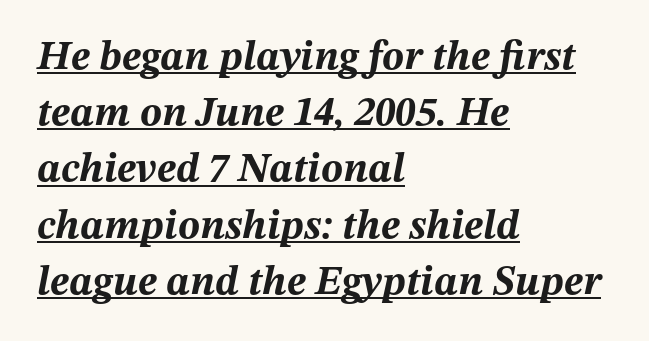
{"italic": "yes", "lean": "right", "slant_degrees": 12, "bold": "yes", "weight": "bold", "width": "normal", "stroke_contrast": "medium", "x_height": "medium", "monospaced": "no", "underline": "yes", "align": "left", "line_spacing": "normal", "line_spacing_ratio": 1.37, "letter_spacing": "normal", "letter_spacing_em": 0.0, "glyph_px": 41}
